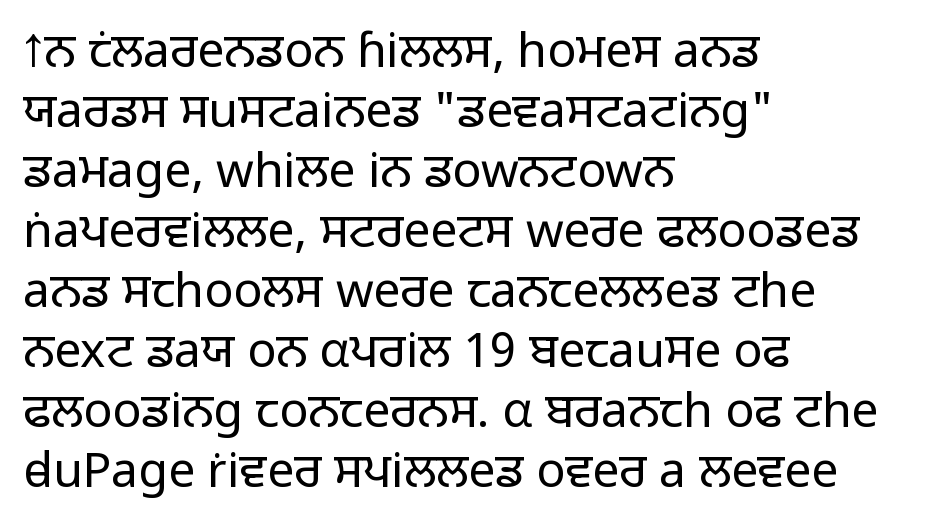
{"serif": "no", "italic": "no", "bold": "no", "weight": "light", "width": "normal", "stroke_contrast": "low", "x_height": "medium", "monospaced": "no", "underline": "no", "align": "left", "line_spacing": "normal", "line_spacing_ratio": 1.25, "letter_spacing": "normal", "letter_spacing_em": 0.0, "glyph_px": 48}
